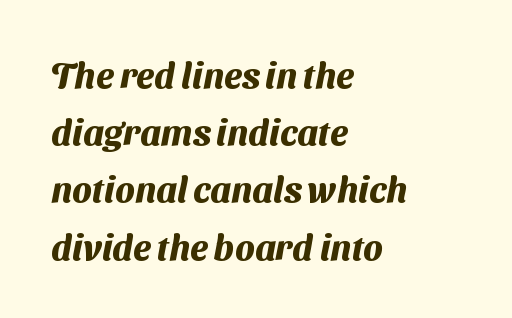
Strokes here are thick enough to call this a true bold. Do the characters align in a grid? No, the font is proportional. The passage shown stacks its lines at a standard gap. Does the type have serifs? No, each stem ends abruptly.
